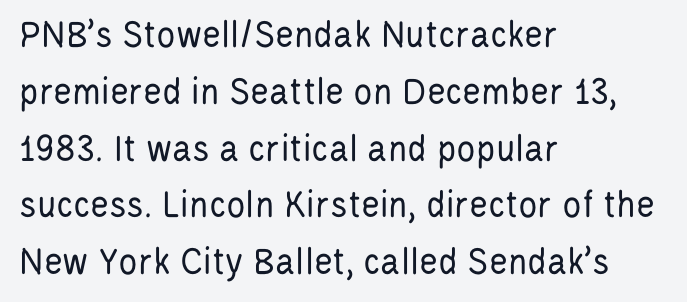
Q: Is the text bold? A: No.
Q: Is the text italic (slanted)? A: No, it is upright.
Q: Is the typeface a serif or a sans-serif typeface? A: Sans-serif.
Q: Is the text underlined? A: No.
Q: How is the paragraph aligned? A: Left-aligned.
Q: Is the spacing between letters normal or unusually wide? A: Normal.
Q: Is the spacing between lines tight, normal or loose? A: Normal.
Q: Width (condensed, normal, or wide)? A: Condensed.
Q: Stroke contrast? A: Low.
Q: x-height? A: Large.
Q: Monospaced? A: No.
